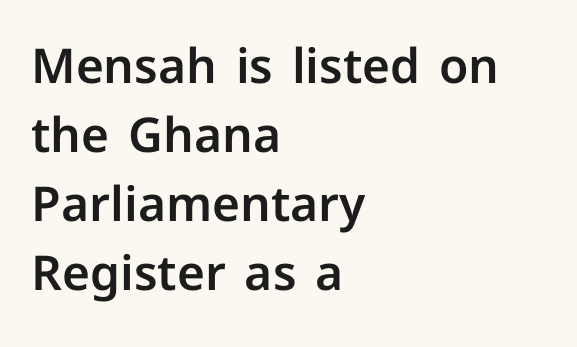
{"serif": "no", "italic": "no", "width": "normal", "stroke_contrast": "low", "x_height": "medium", "monospaced": "no", "underline": "no", "align": "left", "line_spacing": "normal", "line_spacing_ratio": 1.44, "letter_spacing": "normal", "letter_spacing_em": 0.0, "glyph_px": 48}
